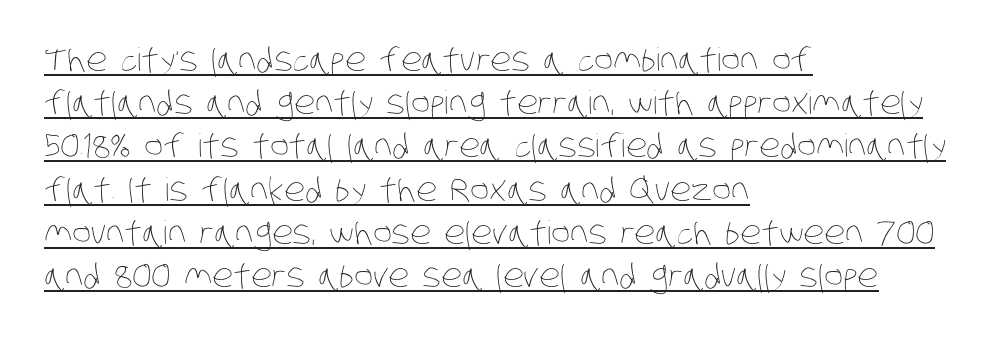
{"bold": "no", "weight": "thin", "width": "condensed", "stroke_contrast": "low", "x_height": "large", "monospaced": "no", "underline": "yes", "align": "left", "line_spacing": "normal", "line_spacing_ratio": 1.35, "letter_spacing": "normal", "letter_spacing_em": 0.0, "glyph_px": 32}
